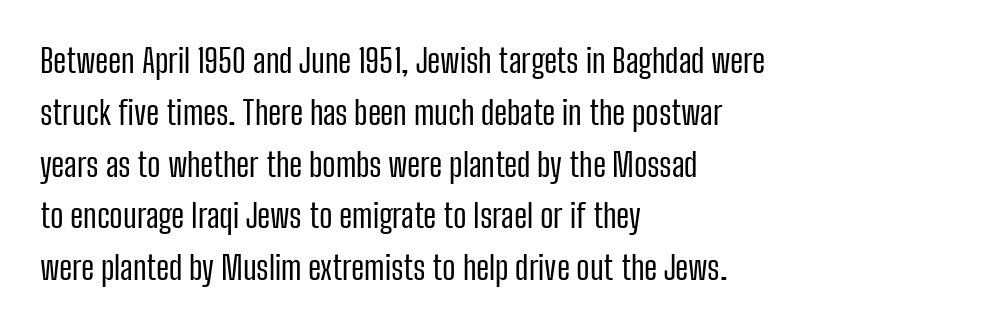
A typesetter would call this zero additional tracking. The lines in this sample share a left origin and differ only in where they stop. Each letter keeps its own natural width here, so spacing adapts to shape. Descenders are the only things crossing below the line. Weight: not bold — regular or lighter.
